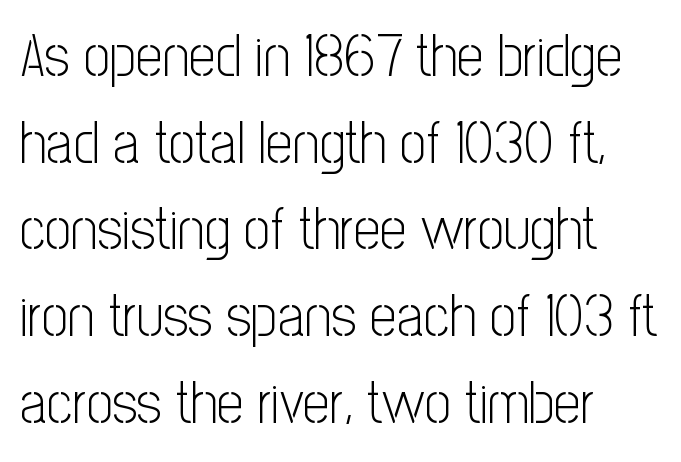
Designer's note — italics off, roman on. Unmarked baselines from the first word to the last. Is the block centered? No — it sits flush against the left margin. Heaviness? Minimal to ordinary, like unemphasized prose. Is this a fixed-width face? No — the glyphs have proportional, varying widths.
